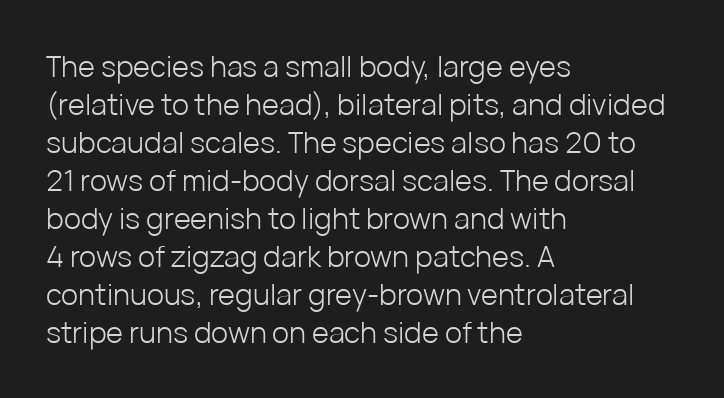
I'd call this a sans setting — the letters go barefoot. Which margin do the lines hug? The left one — the right edge is uneven. The space directly below the letters is spotless. Note the varied advance widths — an 'i' is clearly narrower than an 'm'.
